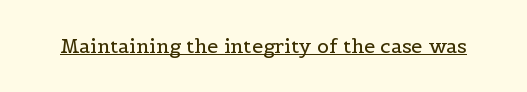
{"italic": "no", "bold": "no", "underline": "yes", "letter_spacing": "normal", "letter_spacing_em": 0.0, "glyph_px": 20}
